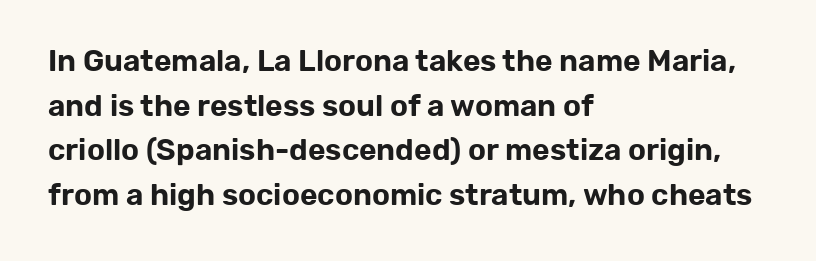
The image shows 30 px sans-serif type, upright; set left-aligned, normal line spacing (1.49x), normal letter spacing, not underlined; low stroke contrast and a medium x-height.
